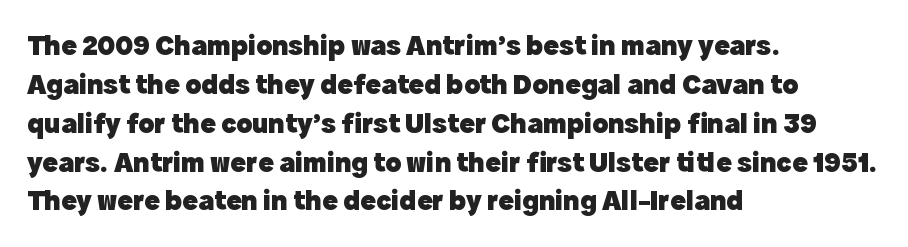
{"serif": "no", "italic": "no", "bold": "yes", "weight": "heavy", "width": "normal", "x_height": "medium", "monospaced": "no", "underline": "no", "align": "left", "line_spacing": "normal", "line_spacing_ratio": 1.34, "letter_spacing": "normal", "letter_spacing_em": 0.0, "glyph_px": 29}
